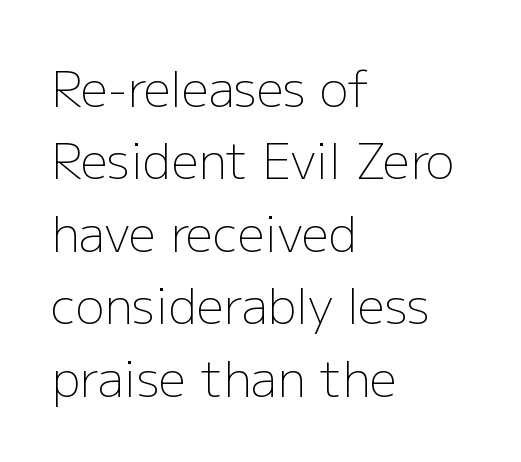
{"serif": "no", "italic": "no", "bold": "no", "weight": "light", "width": "normal", "stroke_contrast": "low", "x_height": "medium", "monospaced": "no", "underline": "no", "align": "left", "line_spacing": "normal", "line_spacing_ratio": 1.51, "letter_spacing": "normal", "letter_spacing_em": 0.0, "glyph_px": 48}
